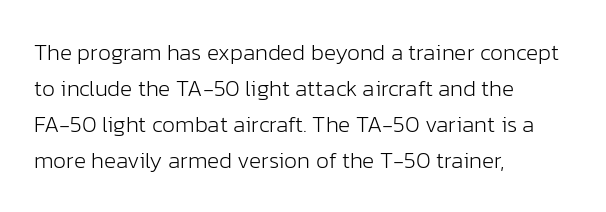
Q: Is the text bold? A: No.
Q: Is the text italic (slanted)? A: No, it is upright.
Q: Is the text underlined? A: No.
Q: How is the paragraph aligned? A: Left-aligned.
Q: Is the spacing between letters normal or unusually wide? A: Normal.
Q: Is the spacing between lines tight, normal or loose? A: Normal.
